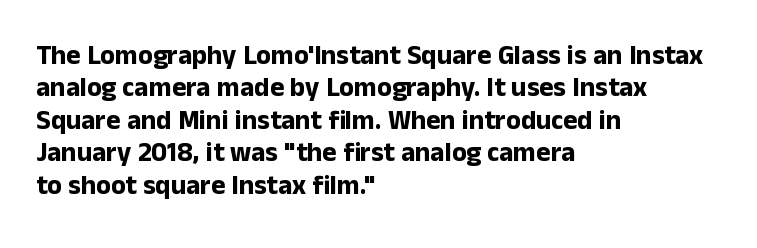
The image shows 27 px bold type, upright; set left-aligned, line spacing 1.2x, normal letter spacing, not underlined.
